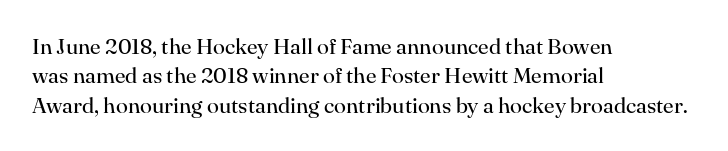
Bare-footed words on every line. Every stem runs plumb, perpendicular to the baseline. The typesetting does not lean heavy: it is not bold. Tracking value appears to be zero — textbook default spacing. The vertical gap from one line to the next is medium.
